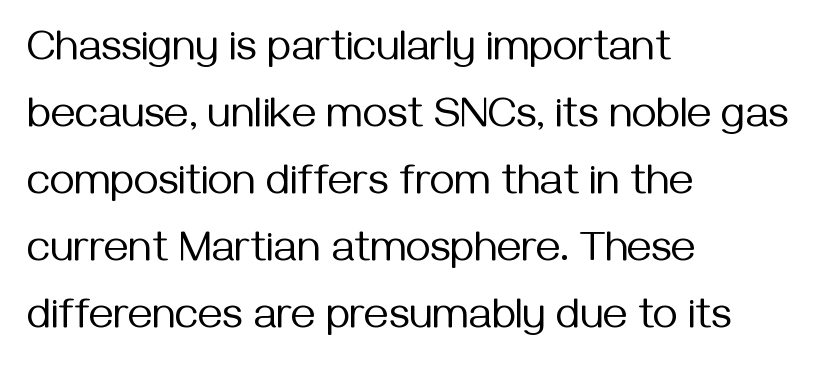
Compared with typical body copy, the letter spacing here is the same. Each letter's strokes conclude bluntly, with no projecting serifs. Spacing verdict: proportional, widths tailored to each character. No word sits above an underline. Reading down the column, the eye jumps a familiar distance to each next line. These glyphs show unthickened strokes, regular width or finer.
